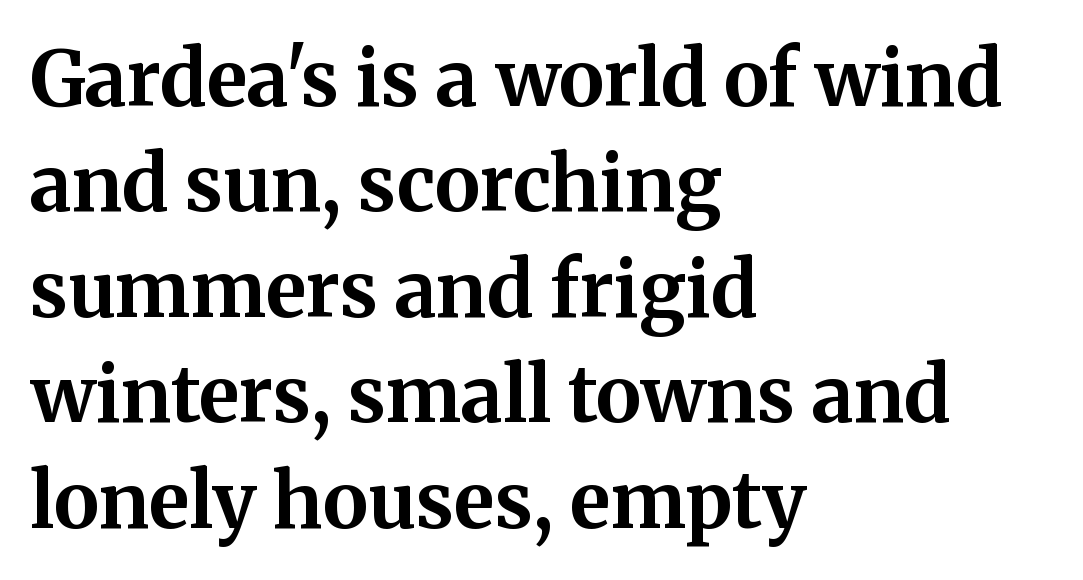
The passage shown is typed in a proportional face where columns would drift. Is the letter spacing exaggerated? No — it looks like the ordinary default. The typesetter chose a ragged-right arrangement here. Each row of text sits above clean, open space. If you measured baseline to baseline, you'd find a middling distance. As a designer I'd log this as weight 700, bold.
